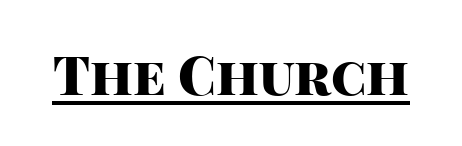
The image shows 53 px heavy sans-serif type, upright; set normal letter spacing, underlined; high stroke contrast and a large x-height.
